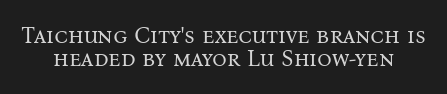
Check the space under the baseline: it is left empty. A typesetter would call this zero additional tracking. The space between consecutive lines is stingy. Unlike italic type, these characters show no tilt at all. The typesetting does not lean heavy: it is not bold.
